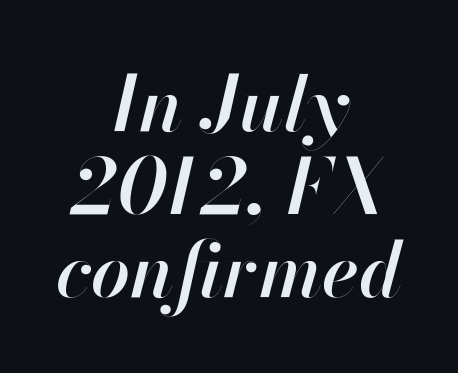
The image shows 77 px semibold type, italic (leaning right); set centered, tight line spacing (1.08x), normal letter spacing, not underlined; high stroke contrast and a small x-height.
